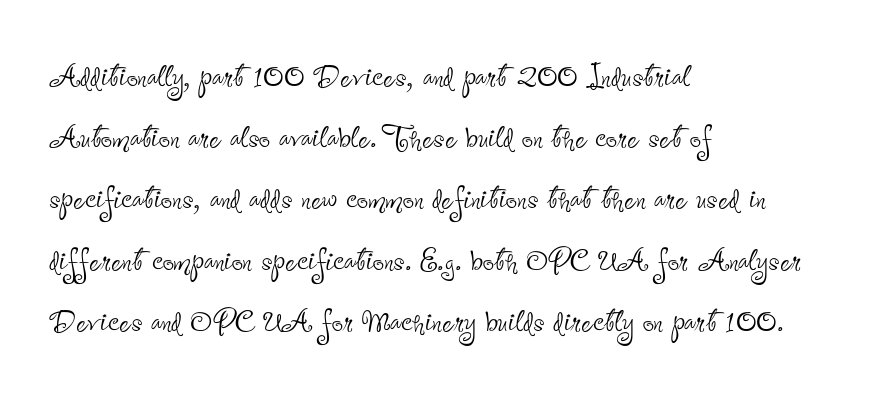
{"serif": "no", "bold": "no", "weight": "thin", "width": "condensed", "stroke_contrast": "low", "x_height": "small", "monospaced": "no", "underline": "no", "align": "left", "line_spacing": "normal", "line_spacing_ratio": 1.53, "letter_spacing": "normal", "letter_spacing_em": 0.0, "glyph_px": 40}
